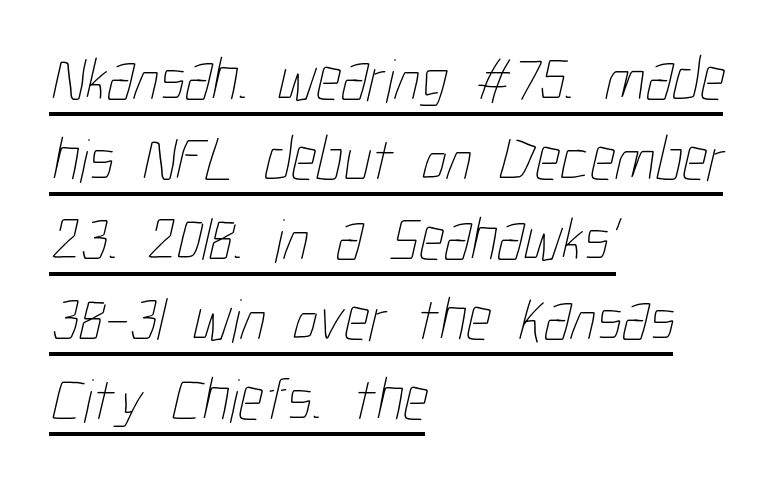
The rendering anchors every line to the left-hand side. A normal amount of white space separates one row of letters from the next. These lines are rendered in a variable-pitch font. Check the space under the baseline: a stroke is drawn there. Is this a heavy cut? Hardly; it is regular or lighter.
